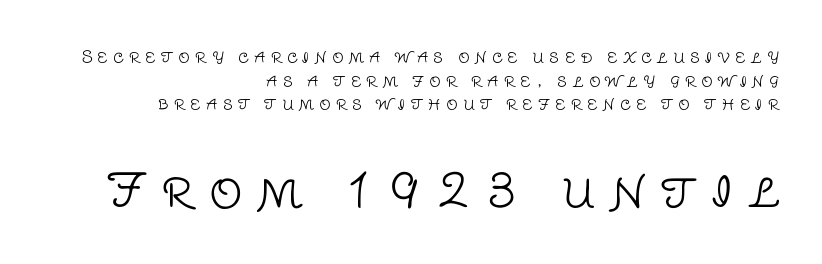
Q: Is the text bold? A: No.
Q: Is the text italic (slanted)? A: Yes.
Q: Is the typeface a serif or a sans-serif typeface? A: Sans-serif.
Q: Is the text underlined? A: No.
Q: How is the paragraph aligned? A: Right-aligned.
Q: Is the spacing between letters normal or unusually wide? A: Unusually wide.
Q: Is the spacing between lines tight, normal or loose? A: Normal.
Q: Which block of text is set in a larger size, the first (top) or the second (bottom)? A: The second (bottom) one.
Q: Width (condensed, normal, or wide)? A: Normal.
Q: Stroke contrast? A: Low.
Q: x-height? A: Large.
Q: Monospaced? A: No.
